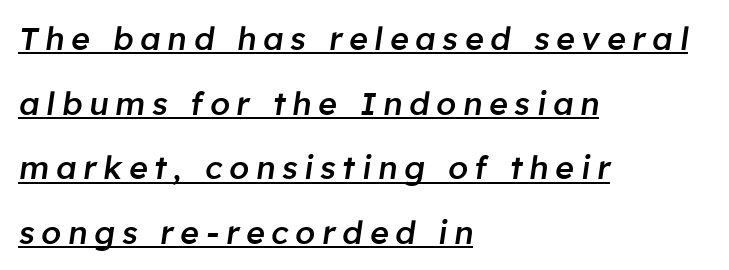
Words appear elongated and porous because spacing is wide. The string is rendered with underlining switched on. In CSS terms this would be text-align: left. Notice the strokes are somewhat thickened but not fully heavy: this is a semibold. You could not count columns in this text — the font is proportionally spaced.
